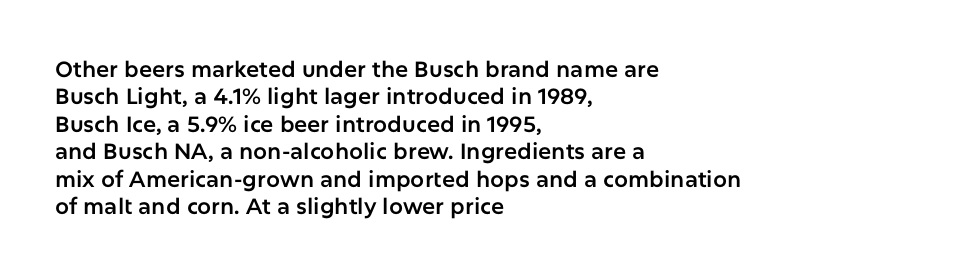
Q: Is the text italic (slanted)? A: No, it is upright.
Q: Is the text underlined? A: No.
Q: How is the paragraph aligned? A: Left-aligned.
Q: Is the spacing between letters normal or unusually wide? A: Normal.
Q: Is the spacing between lines tight, normal or loose? A: Normal.
